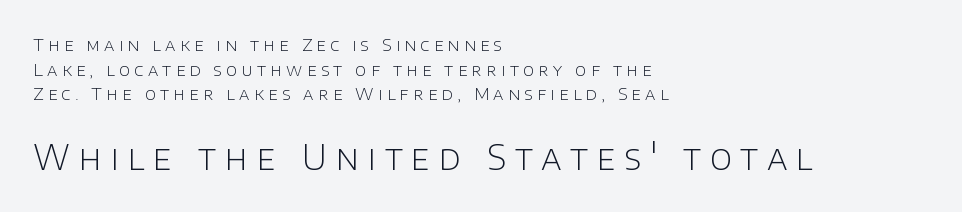
Check under the words: just untouched page. The lines in this sample share a left origin and differ only in where they stop. Note: smaller setting up top, larger setting below. The characters display no serif detailing; their extremities are plain. A typesetter would call this proportional, since set widths differ per character. Stroke mass is kept to a normal reading level or below.
